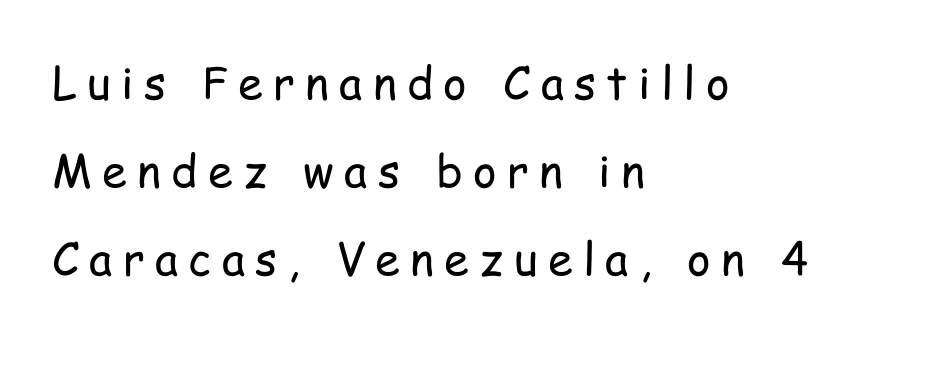
To sum up the face: it is a sans, with no serifs. Type without underlining. Designer's note — italics off, roman on. Honestly, the letter spacing is so wide it's the main thing you notice.
